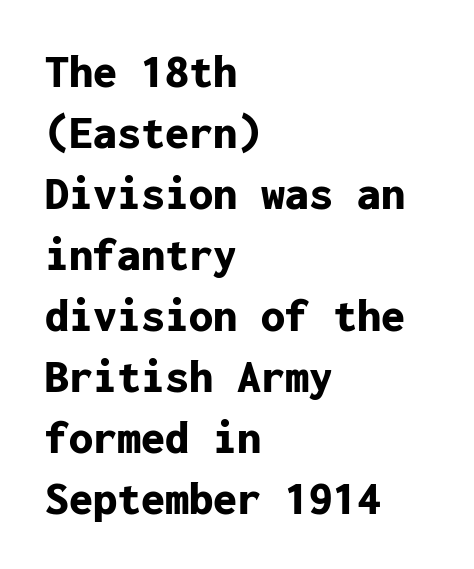
{"serif": "no", "italic": "no", "bold": "yes", "weight": "bold", "width": "normal", "stroke_contrast": "low", "x_height": "medium", "monospaced": "yes", "underline": "no", "align": "left", "line_spacing": "normal", "line_spacing_ratio": 1.27, "letter_spacing": "normal", "letter_spacing_em": 0.0, "glyph_px": 48}
